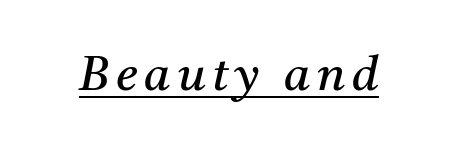
Q: Is the text bold? A: No.
Q: Is the text italic (slanted)? A: Yes, it leans right by about 11 degrees.
Q: Is the typeface a serif or a sans-serif typeface? A: Serif.
Q: Is the text underlined? A: Yes.
Q: Width (condensed, normal, or wide)? A: Normal.
Q: Stroke contrast? A: Medium.
Q: x-height? A: Medium.
Q: Monospaced? A: No.
